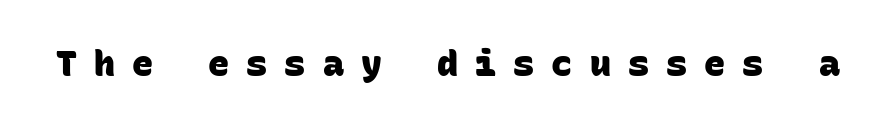
The image shows 35 px heavy sans-serif type, monospaced; set unusually wide letter spacing (+0.49 em), not underlined; low stroke contrast and a large x-height.
